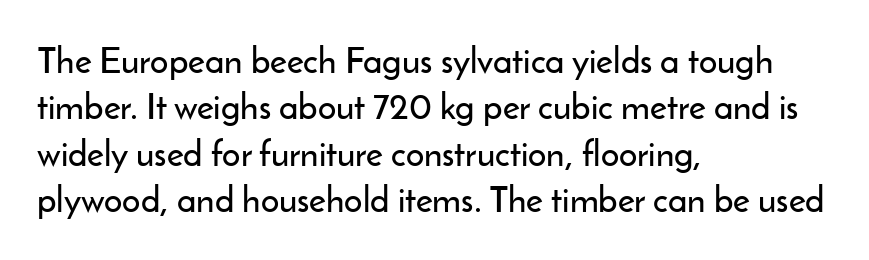
{"serif": "no", "italic": "no", "width": "normal", "stroke_contrast": "low", "x_height": "small", "monospaced": "no", "underline": "no", "align": "left", "line_spacing": "normal", "line_spacing_ratio": 1.29, "letter_spacing": "normal", "letter_spacing_em": 0.0, "glyph_px": 36}
